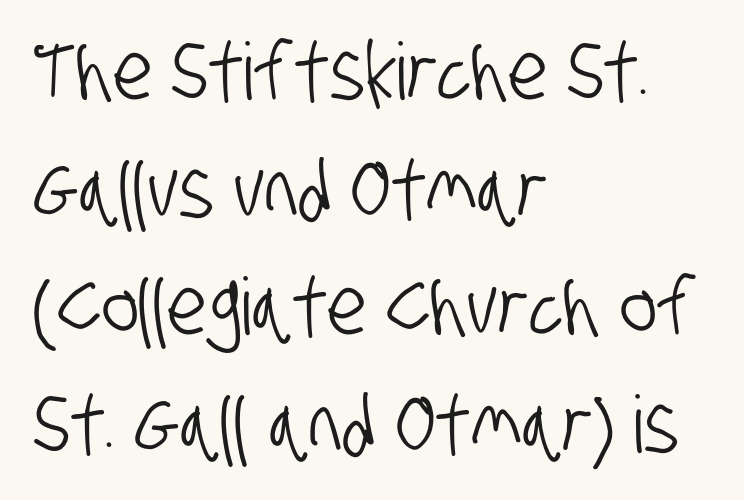
Q: Is the typeface a serif or a sans-serif typeface? A: Sans-serif.
Q: Is the text underlined? A: No.
Q: How is the paragraph aligned? A: Left-aligned.
Q: Is the spacing between letters normal or unusually wide? A: Normal.
Q: Is the spacing between lines tight, normal or loose? A: Normal.
Q: Width (condensed, normal, or wide)? A: Condensed.
Q: Stroke contrast? A: Low.
Q: x-height? A: Large.
Q: Monospaced? A: No.
